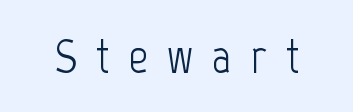
The image shows 49 px light, condensed sans-serif type, upright; set unusually wide letter spacing (+0.39 em), not underlined; low stroke contrast and a medium x-height.
